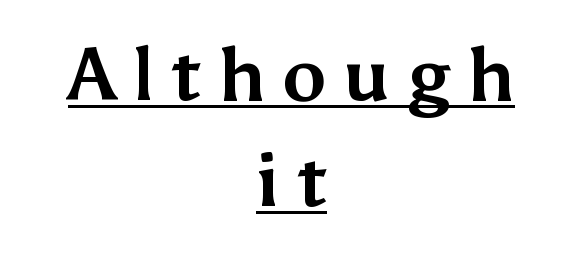
The line texture is sparse and dotted thanks to wide tracking. Students, observe: this is what conventionally led text looks like. You can tell it's not italic because the verticals are truly vertical. Here the designer chose a conventional face with non-uniform glyph widths. Underlining? Definitely there. The passage shown is typeset with a sans-serif family.
